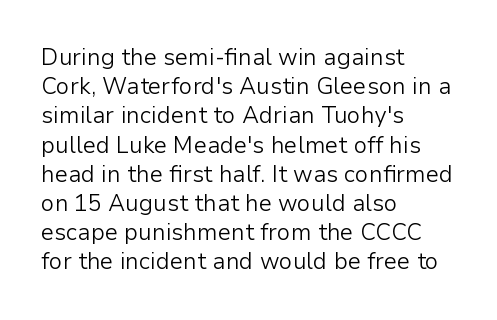
The image shows 23 px text type, upright; set left-aligned, normal line spacing (1.27x), normal letter spacing, not underlined.
